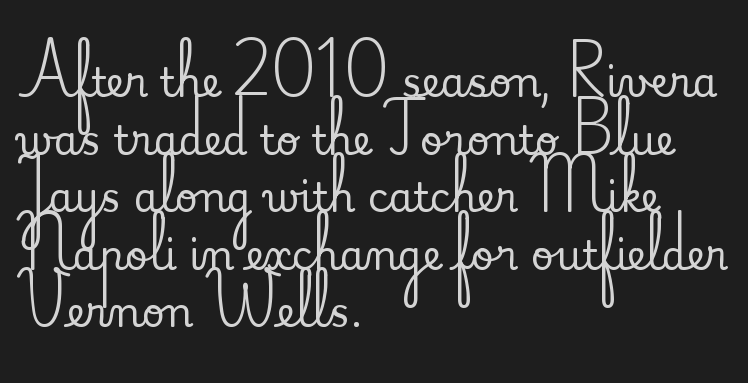
{"serif": "yes", "italic": "no", "width": "normal", "stroke_contrast": "medium", "x_height": "small", "monospaced": "no", "underline": "no", "align": "left", "line_spacing": "normal", "line_spacing_ratio": 1.44, "letter_spacing": "normal", "letter_spacing_em": 0.0, "glyph_px": 40}
